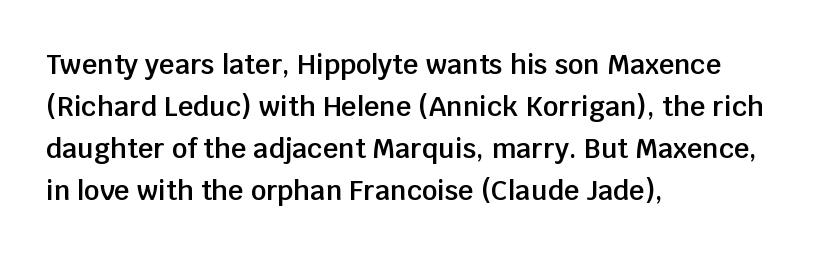
Has an underline been added? It has not. Look at the stroke-to-counter ratio: somewhat heavy, a semibold. Style check: upright. The letterforms sit shoulder to shoulder at normal distance. The paragraph has a hard left edge and a soft right edge.
